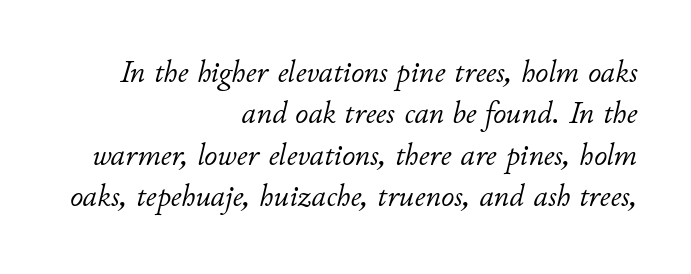
Baseline-to-baseline distance is the conventional proportion of letter height. Compared with ordinary roman type, these characters are visibly tilted. A typesetter would call this proportional, since set widths differ per character. Letters have the restrained weight of plain body copy at most.
